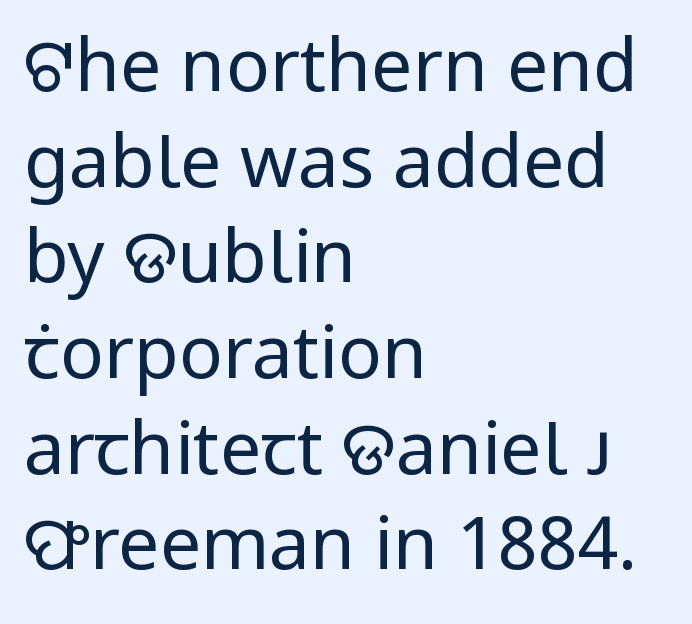
{"serif": "no", "italic": "no", "bold": "no", "weight": "regular", "width": "normal", "stroke_contrast": "low", "x_height": "medium", "monospaced": "no", "underline": "no", "align": "left", "line_spacing": "normal", "line_spacing_ratio": 1.31, "letter_spacing": "normal", "letter_spacing_em": 0.0, "glyph_px": 73}
